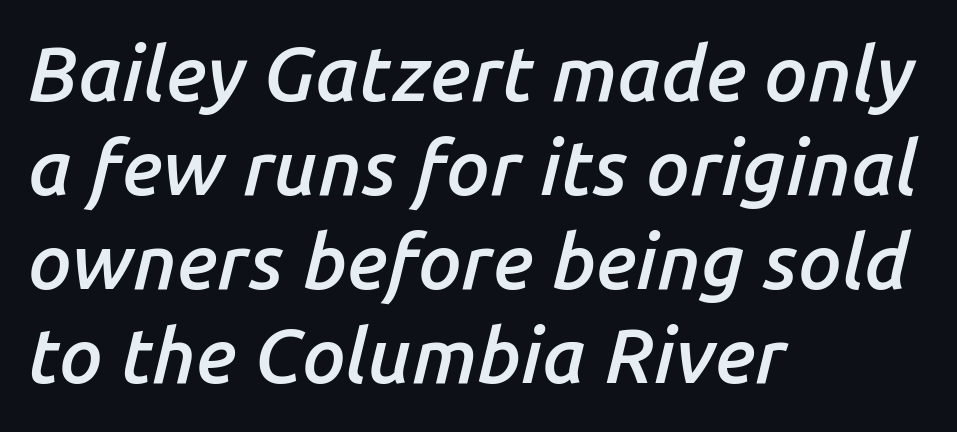
{"italic": "yes", "lean": "right", "slant_degrees": 14, "bold": "semi", "weight": "semibold", "width": "normal", "stroke_contrast": "low", "x_height": "medium", "monospaced": "no", "underline": "no", "align": "left", "line_spacing_ratio": 1.22, "letter_spacing": "normal", "letter_spacing_em": 0.0, "glyph_px": 77}
